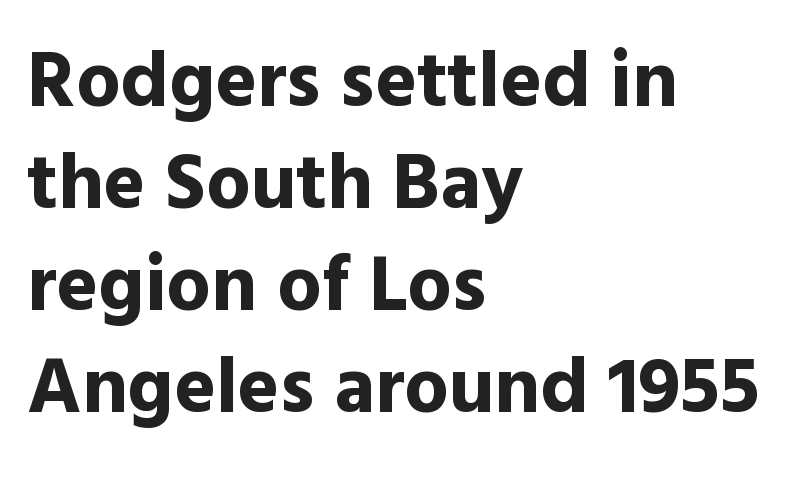
{"serif": "no", "italic": "no", "bold": "yes", "weight": "bold", "width": "normal", "x_height": "medium", "monospaced": "no", "underline": "no", "align": "left", "line_spacing": "normal", "line_spacing_ratio": 1.29, "letter_spacing": "normal", "letter_spacing_em": 0.0, "glyph_px": 79}
